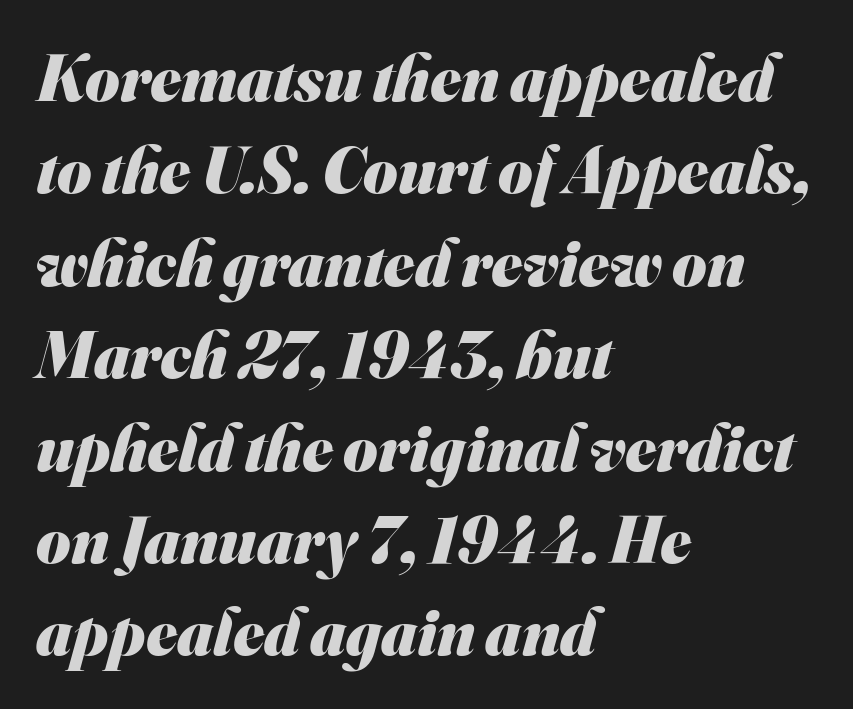
{"serif": "no", "bold": "yes", "weight": "heavy", "width": "normal", "stroke_contrast": "medium", "x_height": "small", "monospaced": "no", "underline": "no", "align": "left", "line_spacing": "normal", "line_spacing_ratio": 1.4, "letter_spacing": "normal", "letter_spacing_em": 0.0, "glyph_px": 66}
